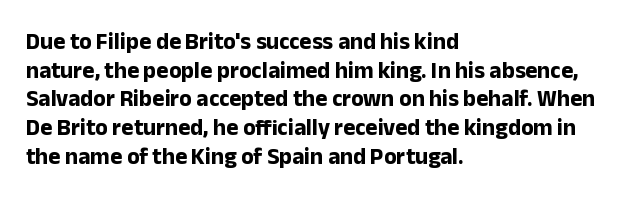
{"italic": "no", "bold": "yes", "underline": "no", "align": "left", "line_spacing": "normal", "line_spacing_ratio": 1.25, "letter_spacing": "normal", "letter_spacing_em": 0.0, "glyph_px": 23}
